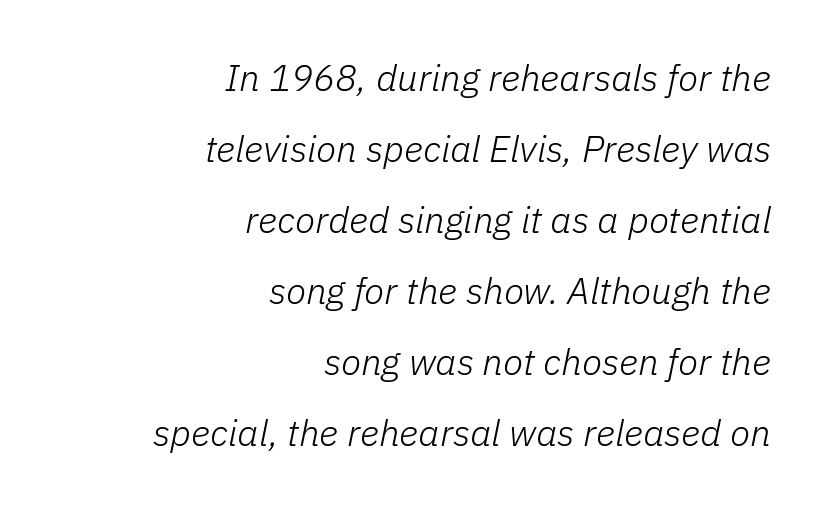
{"italic": "yes", "lean": "right", "slant_degrees": 11, "bold": "no", "weight": "light", "width": "normal", "stroke_contrast": "low", "x_height": "medium", "monospaced": "no", "underline": "no", "align": "right", "line_spacing": "loose", "line_spacing_ratio": 1.92, "letter_spacing": "normal", "letter_spacing_em": 0.0, "glyph_px": 37}
